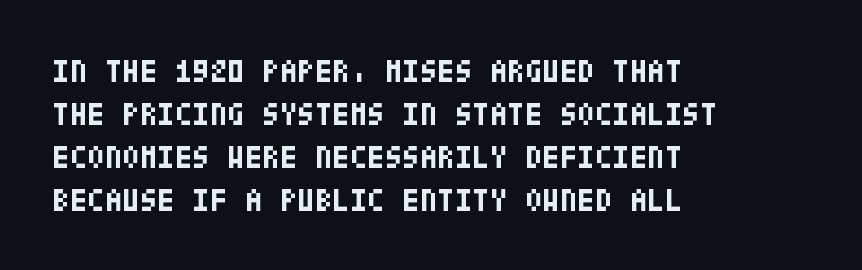
{"serif": "no", "italic": "no", "bold": "yes", "weight": "bold", "width": "condensed", "stroke_contrast": "low", "x_height": "large", "underline": "no", "align": "left", "line_spacing": "normal", "line_spacing_ratio": 1.34, "letter_spacing": "normal", "letter_spacing_em": 0.0, "glyph_px": 32}
